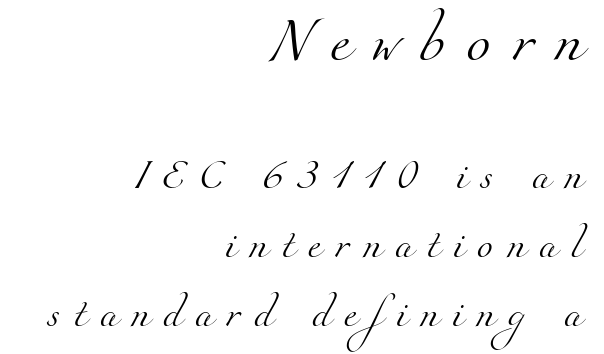
The baseline area is clear. The setting favours the right margin, as signatures and pull-quotes sometimes do. Leading: increased. This sample has the flowing, uneven cadence of proportional lettering. Loose tracking; the words dissolve into strings of separated letters.
